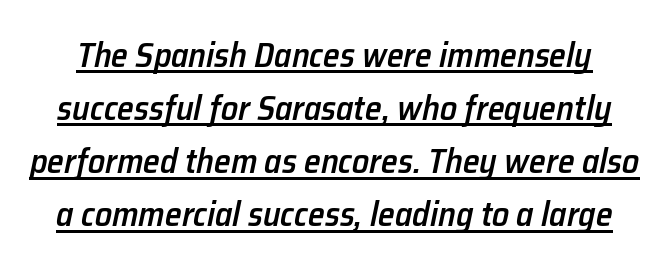
The image shows 34 px semibold type, italic (leaning right); set normal line spacing (1.56x), normal letter spacing, underlined; low stroke contrast and a medium x-height.
